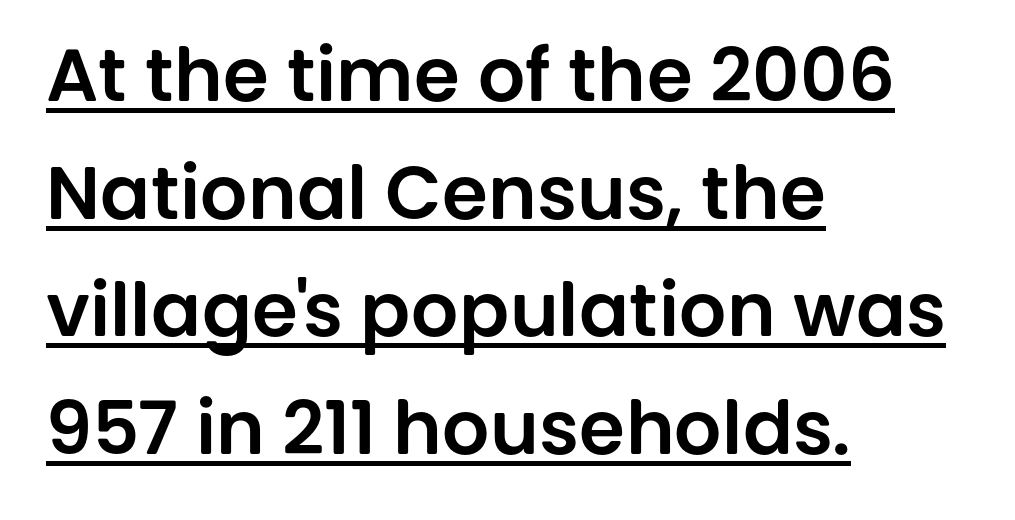
The image shows 74 px sans-serif type, upright; set left-aligned, normal line spacing (1.59x), normal letter spacing, underlined; low stroke contrast and a large x-height.
